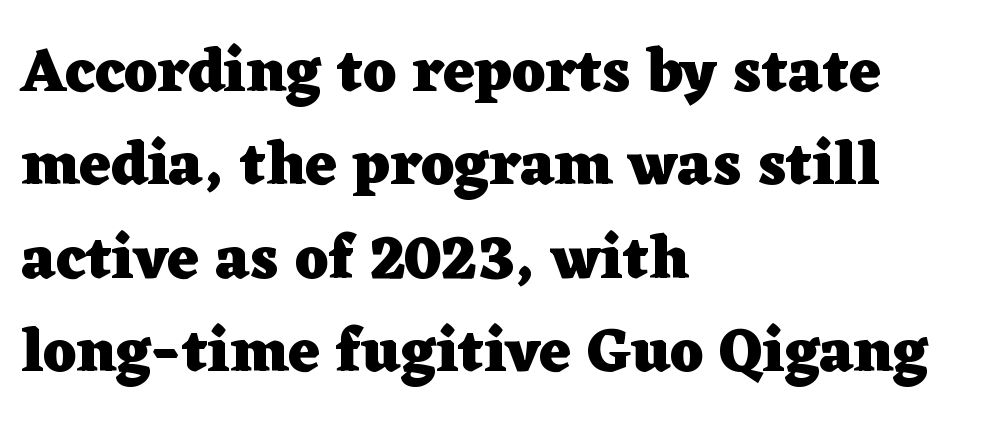
The image shows 61 px heavy, wide serif type, upright; set left-aligned, normal line spacing (1.53x), normal letter spacing, not underlined; low stroke contrast and a medium x-height.
